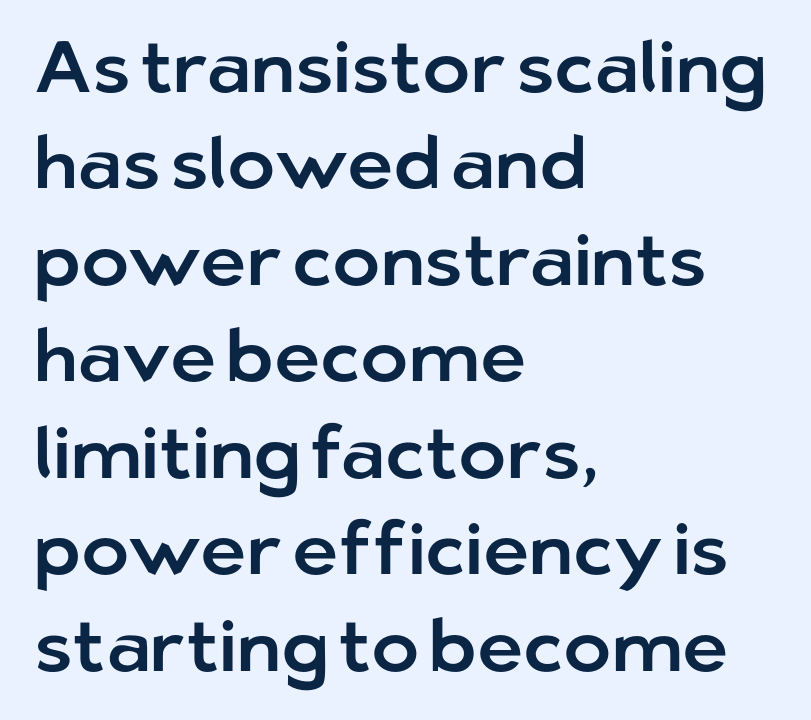
Q: Is the text italic (slanted)? A: No, it is upright.
Q: Is the typeface a serif or a sans-serif typeface? A: Sans-serif.
Q: Is the text underlined? A: No.
Q: How is the paragraph aligned? A: Left-aligned.
Q: Is the spacing between letters normal or unusually wide? A: Normal.
Q: Is the spacing between lines tight, normal or loose? A: Normal.
Q: Width (condensed, normal, or wide)? A: Normal.
Q: Stroke contrast? A: Low.
Q: x-height? A: Medium.
Q: Monospaced? A: No.
